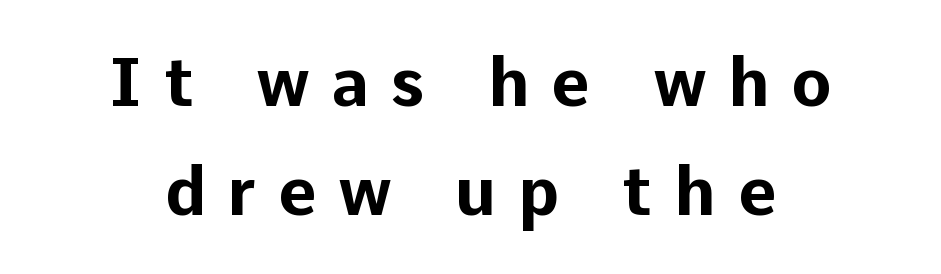
Q: Is the text bold? A: Yes.
Q: Is the text italic (slanted)? A: No, it is upright.
Q: Is the typeface a serif or a sans-serif typeface? A: Sans-serif.
Q: Is the text underlined? A: No.
Q: How is the paragraph aligned? A: Centered.
Q: Is the spacing between letters normal or unusually wide? A: Unusually wide.
Q: Is the spacing between lines tight, normal or loose? A: Normal.
Q: Width (condensed, normal, or wide)? A: Normal.
Q: Stroke contrast? A: Low.
Q: x-height? A: Medium.
Q: Monospaced? A: No.
